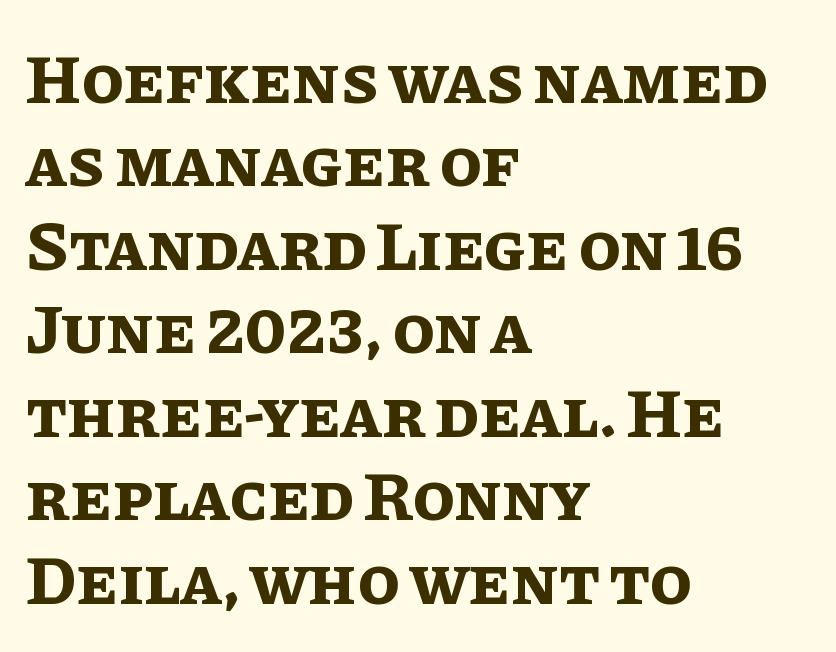
Q: Is the text bold? A: Yes.
Q: Is the text italic (slanted)? A: No, it is upright.
Q: Is the text underlined? A: No.
Q: How is the paragraph aligned? A: Left-aligned.
Q: Is the spacing between letters normal or unusually wide? A: Normal.
Q: Width (condensed, normal, or wide)? A: Normal.
Q: Stroke contrast? A: Low.
Q: x-height? A: Large.
Q: Monospaced? A: No.
